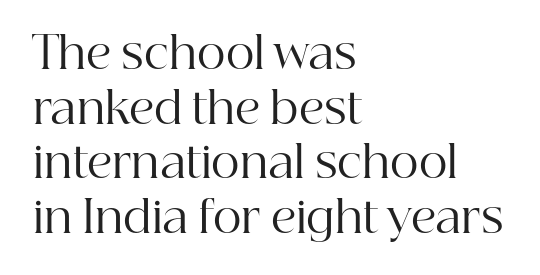
The gap between lines stays unmarked. When letters stand straight like this, we call the style roman or upright. The horizontal fit of the characters is conventional and even. Type style note: has serifs.
